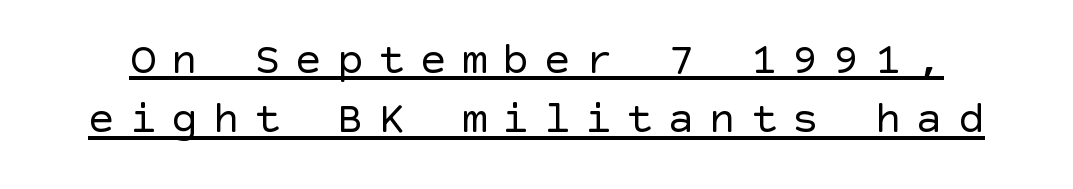
The image shows 45 px regular-weight sans-serif type, upright; set normal line spacing (1.32x), unusually wide letter spacing (+0.32 em), underlined; a large x-height.
